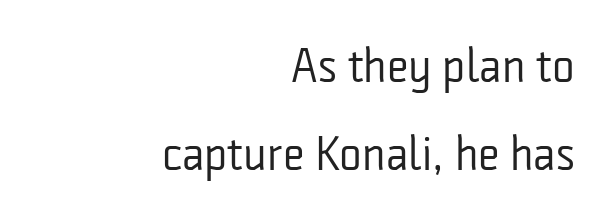
Q: Is the text bold? A: No.
Q: Is the text italic (slanted)? A: No, it is upright.
Q: Is the typeface a serif or a sans-serif typeface? A: Sans-serif.
Q: Is the text underlined? A: No.
Q: How is the paragraph aligned? A: Right-aligned.
Q: Is the spacing between letters normal or unusually wide? A: Normal.
Q: Width (condensed, normal, or wide)? A: Condensed.
Q: Stroke contrast? A: Low.
Q: x-height? A: Medium.
Q: Monospaced? A: No.
